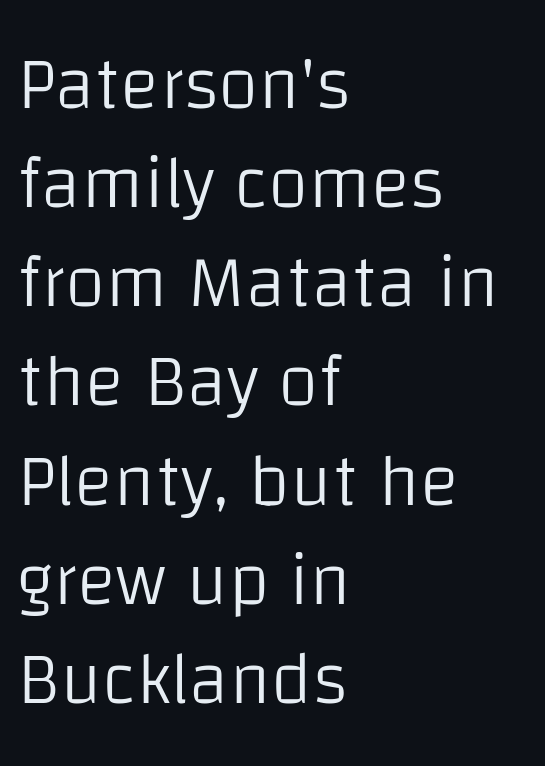
What stands out about the letter spacing? Nothing — it is the standard amount. Ascenders rise straight up at ninety degrees. In CSS terms this would be text-align: left. A typesetter would label this face a sans. Quick note: interline space is typical.
